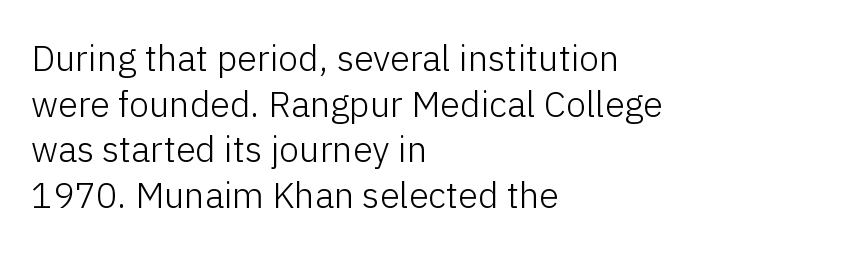
{"serif": "no", "italic": "no", "bold": "no", "weight": "light", "width": "normal", "stroke_contrast": "low", "x_height": "medium", "monospaced": "no", "underline": "no", "align": "left", "line_spacing": "normal", "line_spacing_ratio": 1.27, "letter_spacing": "normal", "letter_spacing_em": 0.0, "glyph_px": 36}
